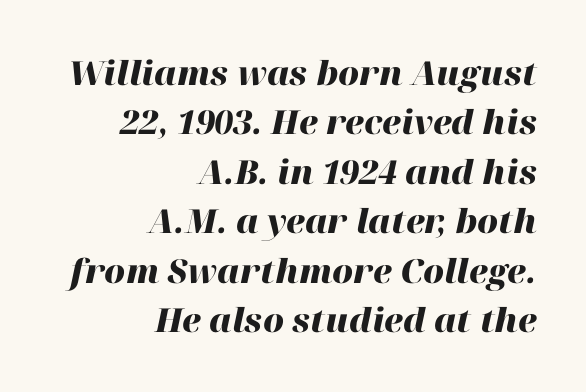
{"italic": "yes", "lean": "right", "slant_degrees": 12, "bold": "yes", "weight": "heavy", "width": "normal", "stroke_contrast": "high", "x_height": "medium", "monospaced": "no", "underline": "no", "align": "right", "line_spacing": "normal", "line_spacing_ratio": 1.5, "letter_spacing": "normal", "letter_spacing_em": 0.0, "glyph_px": 33}
